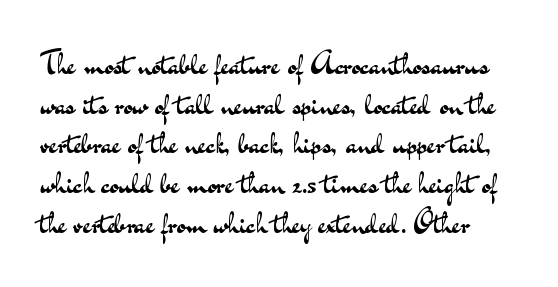
{"serif": "no", "bold": "no", "weight": "regular", "width": "wide", "stroke_contrast": "medium", "x_height": "small", "monospaced": "no", "underline": "no", "align": "left", "line_spacing_ratio": 1.24, "letter_spacing": "normal", "letter_spacing_em": 0.0, "glyph_px": 32}
